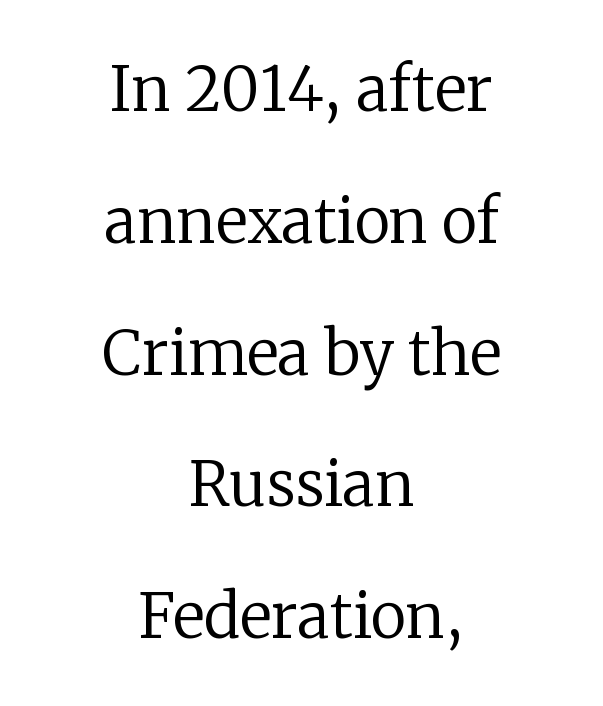
{"serif": "yes", "italic": "no", "bold": "no", "weight": "regular", "width": "normal", "stroke_contrast": "low", "x_height": "medium", "monospaced": "no", "underline": "no", "align": "center", "line_spacing": "loose", "line_spacing_ratio": 2.16, "letter_spacing": "normal", "letter_spacing_em": 0.0, "glyph_px": 61}
